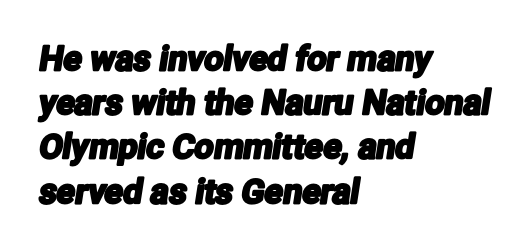
The rows are spaced the way most documents space them. The type is set solid horizontally, with unmodified tracking. In terms of letterform style, serifs are entirely absent. Do the characters align in a grid? No, the font is proportional.
